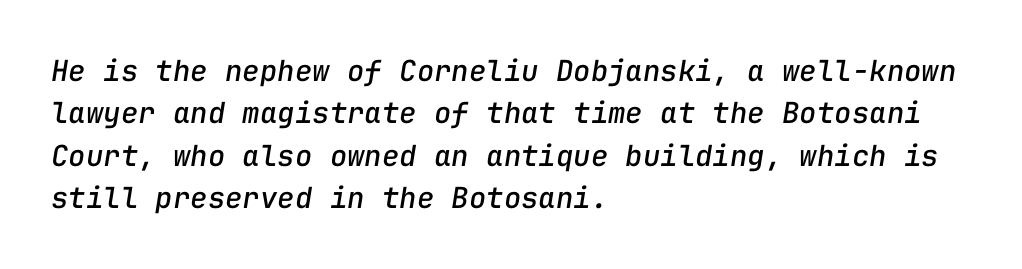
{"italic": "yes", "lean": "right", "slant_degrees": 9, "width": "normal", "stroke_contrast": "low", "x_height": "medium", "monospaced": "yes", "underline": "no", "align": "left", "line_spacing": "normal", "line_spacing_ratio": 1.46, "letter_spacing": "normal", "letter_spacing_em": 0.0, "glyph_px": 29}
